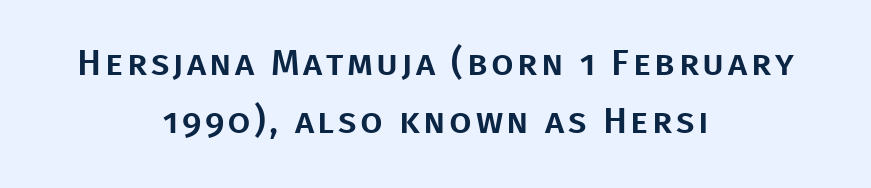
This sample has the flowing, uneven cadence of proportional lettering. Upright lettering throughout. If you measured baseline to baseline, you'd find a middling distance. Casual observation: everything's sitting right in the middle. Underlining? Definitely not there.
